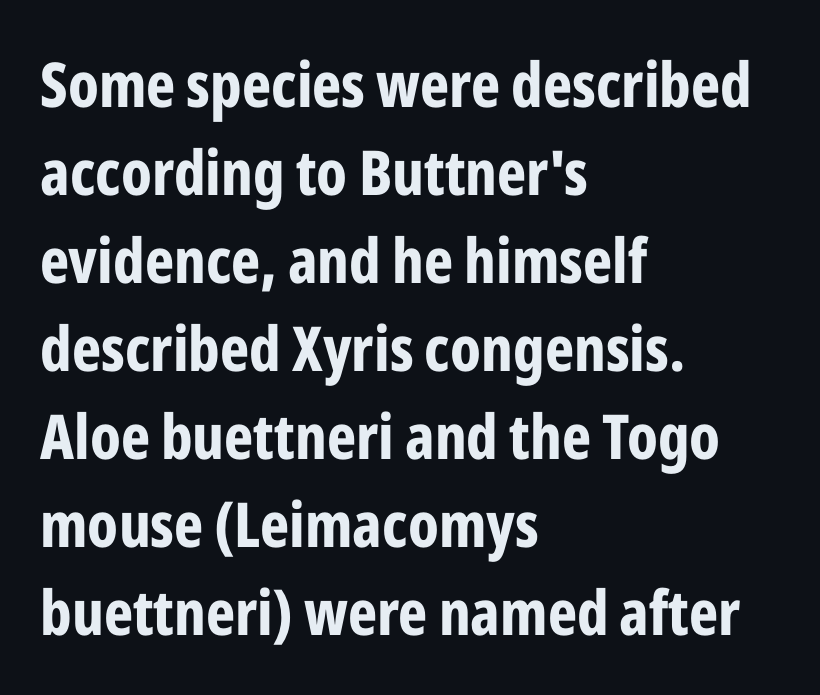
{"serif": "no", "italic": "no", "bold": "yes", "weight": "bold", "width": "condensed", "stroke_contrast": "low", "x_height": "medium", "monospaced": "no", "underline": "no", "align": "left", "line_spacing": "normal", "line_spacing_ratio": 1.42, "letter_spacing": "normal", "letter_spacing_em": 0.0, "glyph_px": 62}
